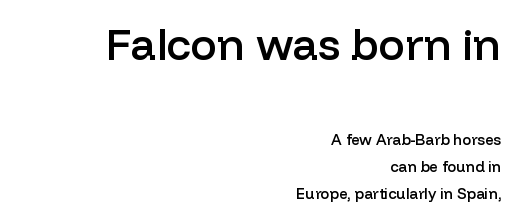
I'd call this a sans setting — the letters go barefoot. The designer gave the opening block more size than the closing block. Horizontally, the lines are justified to the trailing edge only. Slightly chunky letters — semibold, I'd say, not full bold.
